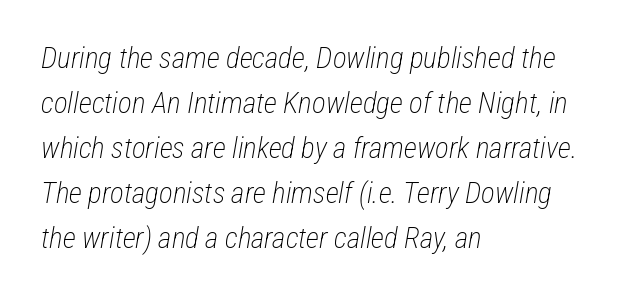
Compared with typical body copy, the letter spacing here is the same. Layout note: lines flush left. Underlining? Definitely not there. A typesetter would call this proportional, since set widths differ per character. Horizontal bands of white between lines are of average thickness.
